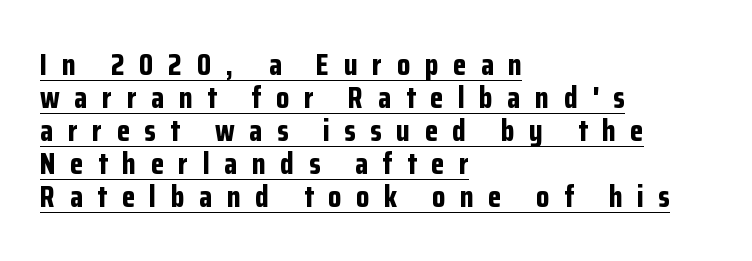
{"serif": "no", "italic": "no", "bold": "yes", "weight": "bold", "width": "condensed", "stroke_contrast": "low", "x_height": "medium", "monospaced": "no", "underline": "yes", "align": "left", "line_spacing": "tight", "line_spacing_ratio": 1.1, "letter_spacing": "wide", "letter_spacing_em": 0.49, "glyph_px": 30}
